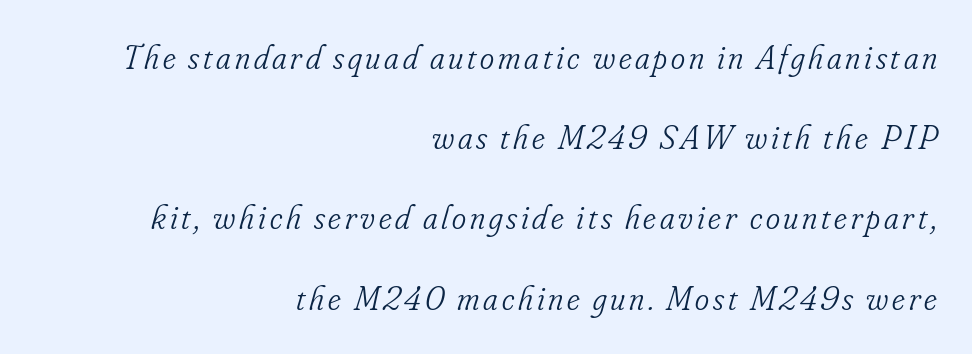
Students, observe: this is what heavily led, spacious text looks like. The text carries the slant typical of an italic or oblique font. Summary of weight: not heavy and not bold. Is this a sans? No — the strokes have serifs.
